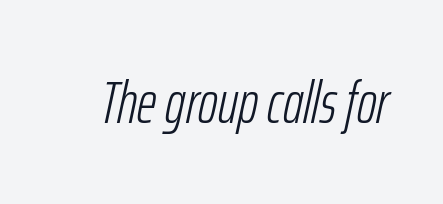
Character widths vary here, with narrow letters taking less room than wide ones. When letters slant like this, we call the style italic. A bare baseline throughout the passage. Counters stay open thanks to moderate or lighter strokes.
